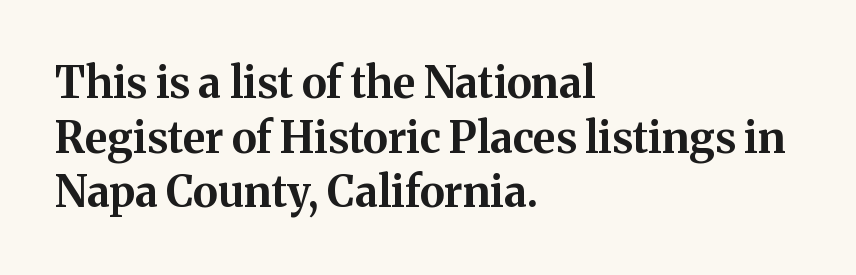
How heavy is the stroke? Heavy — this is a bold. There is no visible air inserted between adjacent glyphs. The letters advance in unequal steps, a hallmark of proportional type. This sample keeps an unexceptional amount of space between lines. The glyphs in this specimen are seriffed.
